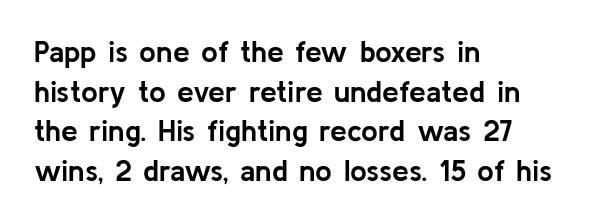
Quick note: not italic, upright. The glyphs in this specimen are sans serif. Leading matches the norm, producing a regular column. Is this a fixed-width face? No — the glyphs have proportional, varying widths. These lines are set flush left with a ragged right edge.
